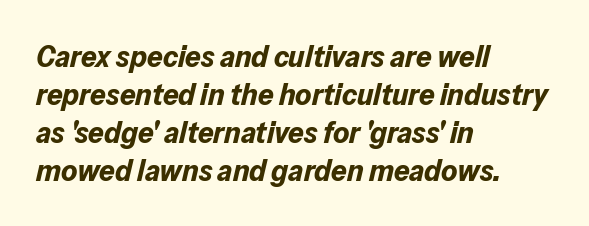
Q: Is the text bold? A: Yes.
Q: Is the text italic (slanted)? A: Yes, it leans right by about 13 degrees.
Q: Is the text underlined? A: No.
Q: How is the paragraph aligned? A: Left-aligned.
Q: Is the spacing between letters normal or unusually wide? A: Normal.
Q: Width (condensed, normal, or wide)? A: Normal.
Q: Stroke contrast? A: Low.
Q: x-height? A: Medium.
Q: Monospaced? A: No.
